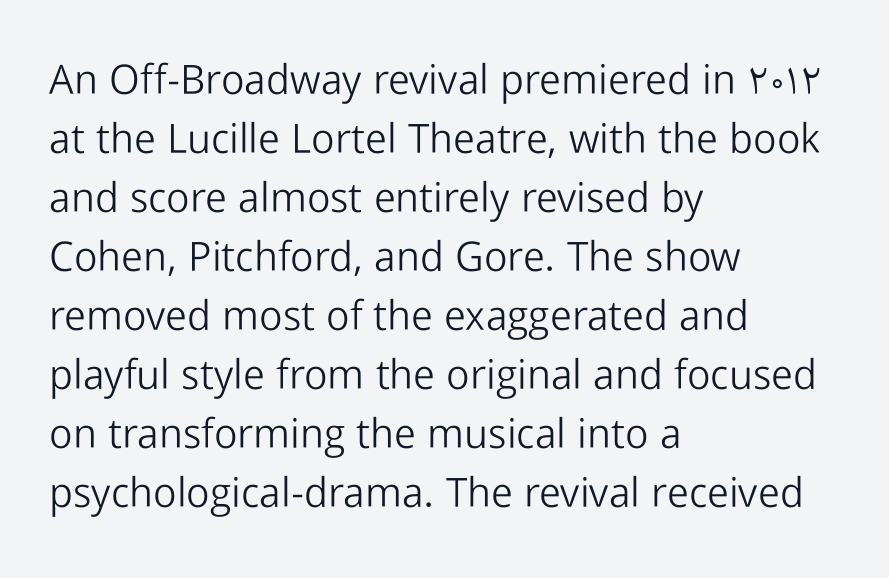
The image shows 41 px light sans-serif type, upright; set left-aligned, normal line spacing (1.44x), normal letter spacing, not underlined; low stroke contrast and a medium x-height.
